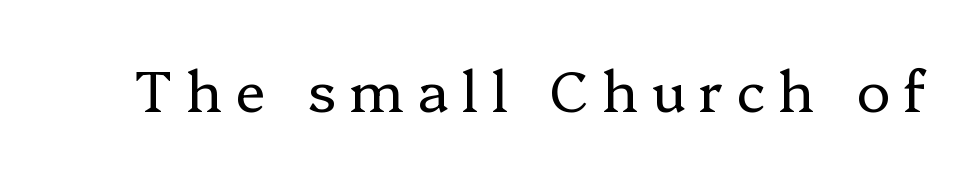
The image shows 57 px regular-weight serif type, upright; set unusually wide letter spacing (+0.23 em), not underlined; low stroke contrast and a medium x-height.
